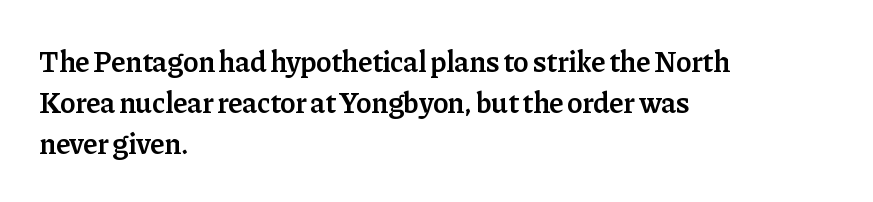
Q: Is the text bold? A: Semi-bold.
Q: Is the text italic (slanted)? A: No, it is upright.
Q: Is the typeface a serif or a sans-serif typeface? A: Serif.
Q: Is the text underlined? A: No.
Q: How is the paragraph aligned? A: Left-aligned.
Q: Is the spacing between letters normal or unusually wide? A: Normal.
Q: Is the spacing between lines tight, normal or loose? A: Normal.
Q: Width (condensed, normal, or wide)? A: Normal.
Q: Stroke contrast? A: Low.
Q: x-height? A: Medium.
Q: Monospaced? A: No.
